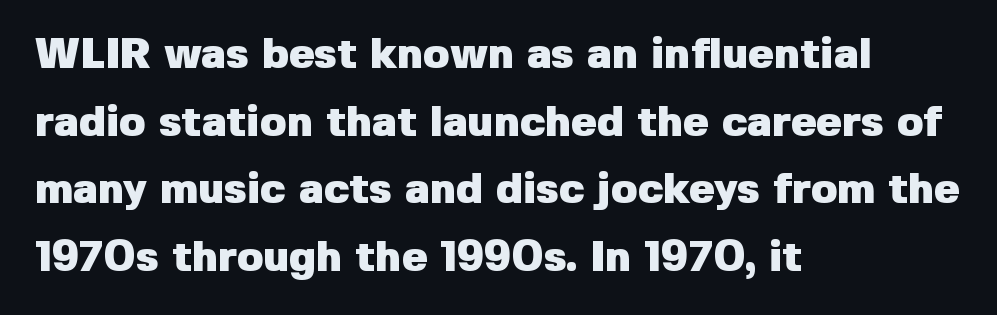
Q: Is the text bold? A: Yes.
Q: Is the text italic (slanted)? A: No, it is upright.
Q: Is the typeface a serif or a sans-serif typeface? A: Sans-serif.
Q: Is the text underlined? A: No.
Q: How is the paragraph aligned? A: Left-aligned.
Q: Is the spacing between letters normal or unusually wide? A: Normal.
Q: Is the spacing between lines tight, normal or loose? A: Normal.
Q: Width (condensed, normal, or wide)? A: Normal.
Q: Stroke contrast? A: Low.
Q: x-height? A: Medium.
Q: Monospaced? A: No.
